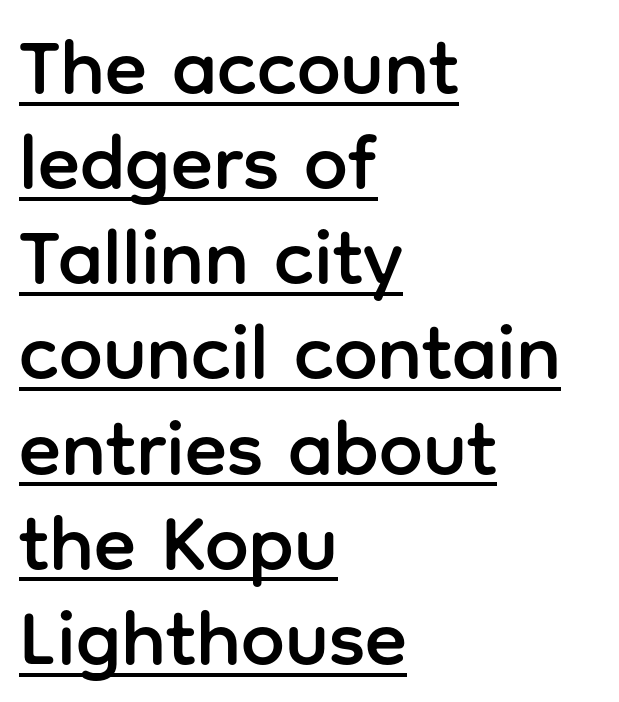
The image shows 78 px sans-serif type, upright; set left-aligned, line spacing 1.22x, normal letter spacing, underlined; low stroke contrast and a medium x-height.
